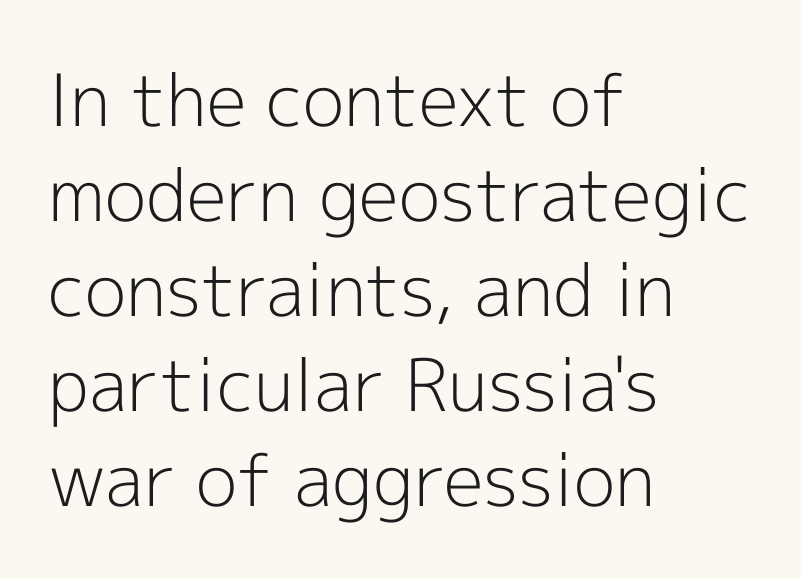
{"serif": "no", "italic": "no", "bold": "no", "weight": "light", "width": "normal", "x_height": "medium", "monospaced": "no", "underline": "no", "align": "left", "line_spacing": "normal", "line_spacing_ratio": 1.32, "letter_spacing": "normal", "letter_spacing_em": 0.0, "glyph_px": 72}
